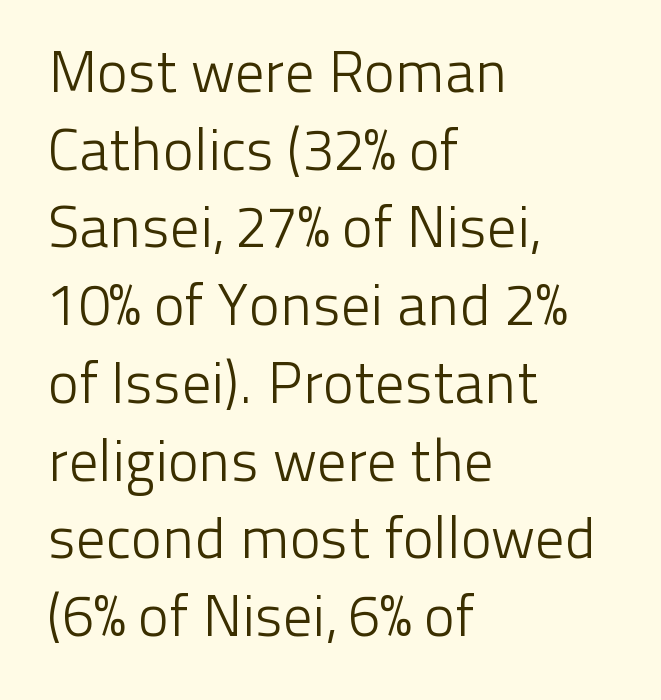
{"serif": "no", "italic": "no", "bold": "no", "weight": "light", "width": "normal", "stroke_contrast": "low", "x_height": "medium", "monospaced": "no", "underline": "no", "align": "left", "line_spacing": "normal", "line_spacing_ratio": 1.34, "letter_spacing": "normal", "letter_spacing_em": 0.0, "glyph_px": 58}
